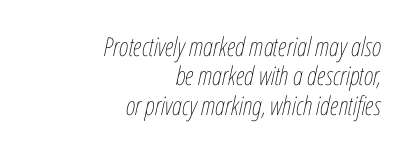
{"italic": "yes", "lean": "right", "slant_degrees": 12, "bold": "no", "underline": "no", "align": "right", "line_spacing": "tight", "line_spacing_ratio": 1.13, "letter_spacing": "normal", "letter_spacing_em": 0.0, "glyph_px": 26}
